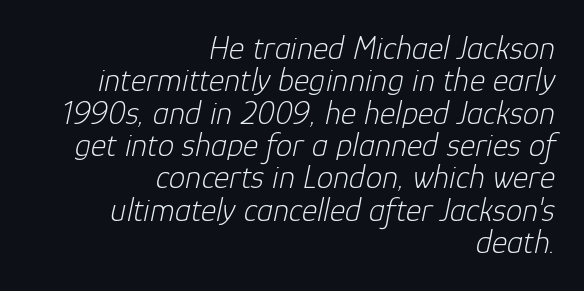
The image shows 33 px light type, italic (leaning right); set right-aligned, tight line spacing (0.98x), normal letter spacing, not underlined; low stroke contrast and a medium x-height.
